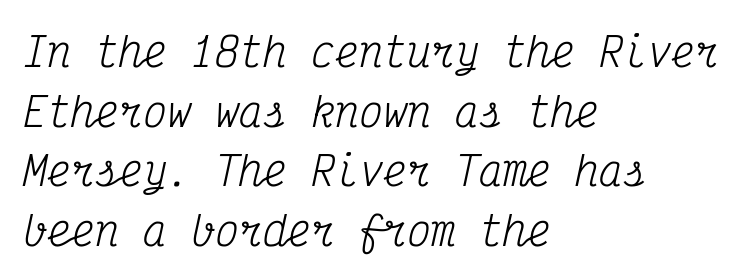
{"serif": "yes", "italic": "yes", "lean": "right", "slant_degrees": 12, "bold": "no", "weight": "regular", "width": "condensed", "stroke_contrast": "medium", "x_height": "medium", "monospaced": "yes", "underline": "no", "align": "left", "line_spacing": "normal", "line_spacing_ratio": 1.49, "letter_spacing": "normal", "letter_spacing_em": 0.0, "glyph_px": 40}
